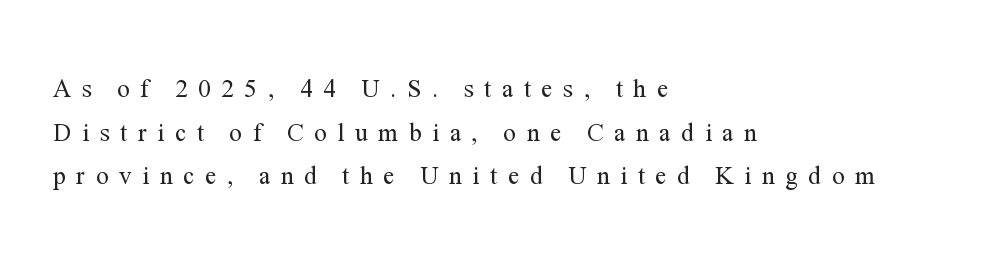
{"italic": "no", "bold": "no", "underline": "no", "align": "left", "line_spacing_ratio": 1.75, "letter_spacing": "wide", "letter_spacing_em": 0.43, "glyph_px": 25}
